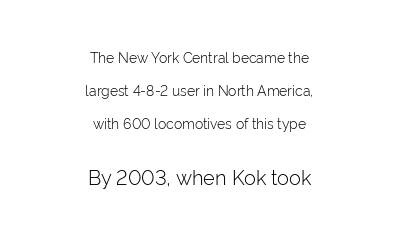
One glance says open: line gaps are wider than usual. Counters stay open thanks to moderate or lighter strokes. Line starts and ends both wander, symmetrically. Notice how the stems are strictly vertical — no italics here. The letters sit at their default tracking, neither squeezed nor spread.
